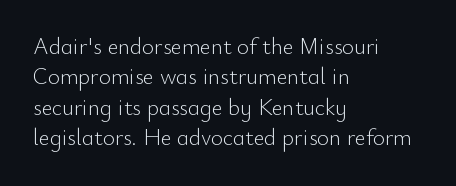
{"italic": "no", "bold": "no", "underline": "no", "align": "left", "line_spacing": "normal", "line_spacing_ratio": 1.32, "letter_spacing": "normal", "letter_spacing_em": 0.0, "glyph_px": 23}
